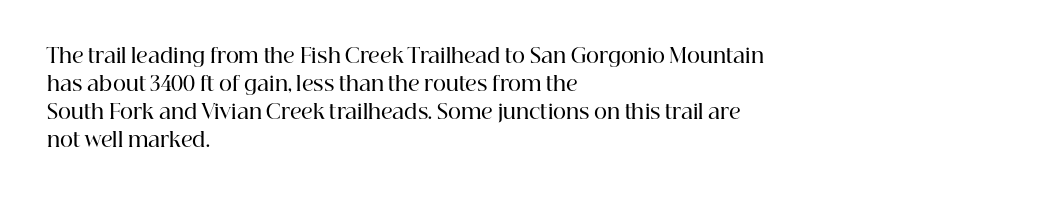
The image shows 20 px text type, upright; set left-aligned, normal line spacing (1.4x), normal letter spacing, not underlined.
